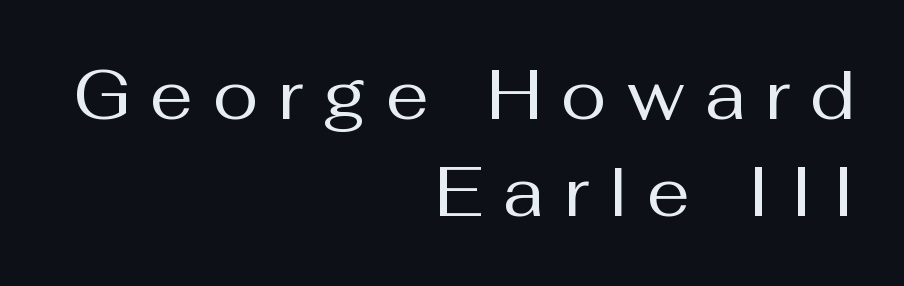
Italic? Not at all — the glyphs are vertical. Loose tracking; the words dissolve into strings of separated letters. The setting favours the right margin, as signatures and pull-quotes sometimes do. A typesetter would call this proportional, since set widths differ per character.
